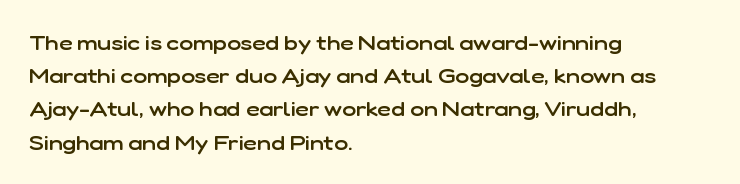
Q: Is the text bold? A: Semi-bold.
Q: Is the text italic (slanted)? A: No, it is upright.
Q: Is the text underlined? A: No.
Q: How is the paragraph aligned? A: Left-aligned.
Q: Is the spacing between letters normal or unusually wide? A: Normal.
Q: Is the spacing between lines tight, normal or loose? A: Normal.
